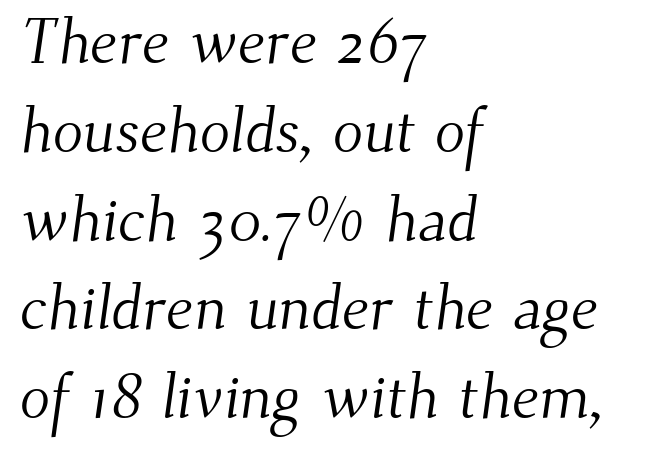
{"serif": "yes", "bold": "no", "weight": "light", "width": "normal", "stroke_contrast": "medium", "x_height": "small", "monospaced": "no", "underline": "no", "align": "left", "line_spacing": "normal", "line_spacing_ratio": 1.41, "letter_spacing": "normal", "letter_spacing_em": 0.0, "glyph_px": 63}
